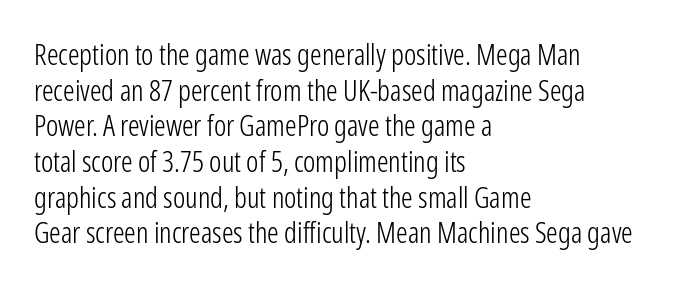
This sample uses an upright cut, with every glyph sitting square on the baseline. Character widths vary here, with narrow letters taking less room than wide ones. Serifs: no, the terminals of the letterforms are clean. Glance below the letters and you will spot only blank space.
